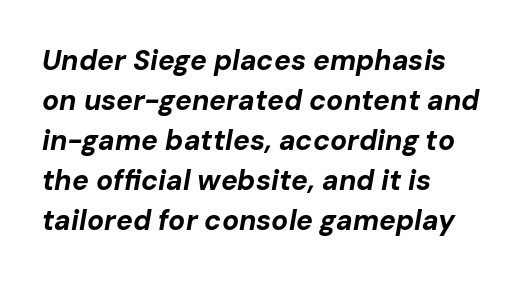
Descender tails drop into unmarked territory. Italic: yes, the glyphs are oblique. The letters advance in unequal steps, a hallmark of proportional type. This rendering uses left alignment, leaving the right contour irregular. Tracking here is standard; glyphs follow each other at the usual distance. How heavy is the stroke? Heavy — this is a bold.
